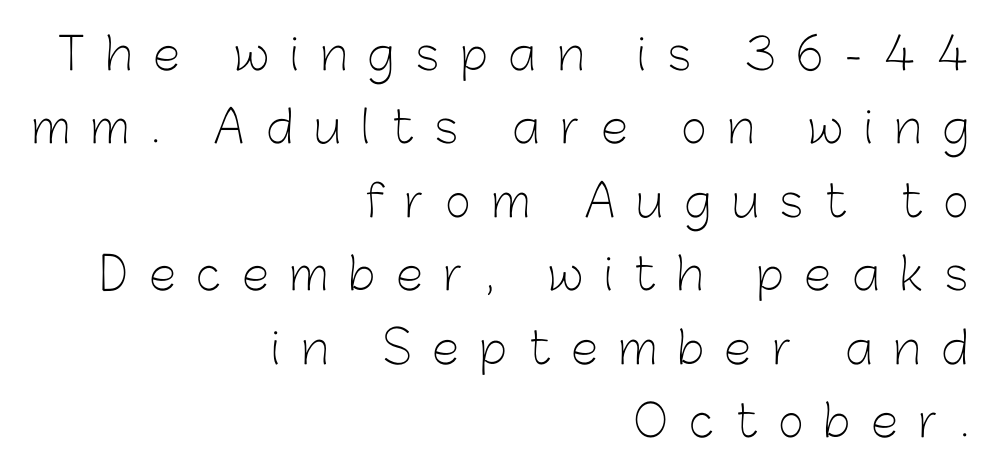
Is this a heavy cut? Hardly; it is regular or lighter. In terms of letterspacing, this is a distinctly airy, spread setting. Rendered with straight, roman letterforms. Think of a printed novel: that variable character pitch is what you see here.
